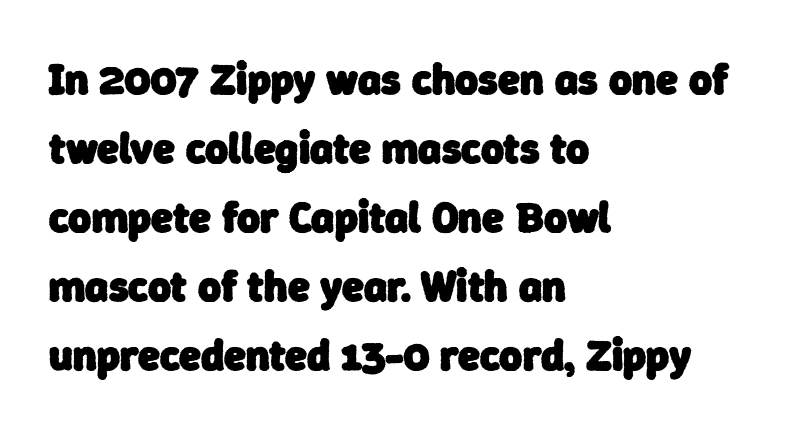
{"serif": "no", "bold": "yes", "weight": "heavy", "width": "normal", "stroke_contrast": "low", "x_height": "medium", "monospaced": "no", "underline": "no", "align": "left", "line_spacing": "normal", "line_spacing_ratio": 1.57, "letter_spacing": "normal", "letter_spacing_em": 0.0, "glyph_px": 44}
